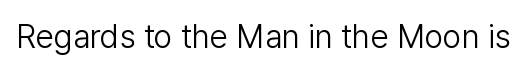
The image shows 33 px light sans-serif type, upright; set normal letter spacing, not underlined; low stroke contrast and a medium x-height.
